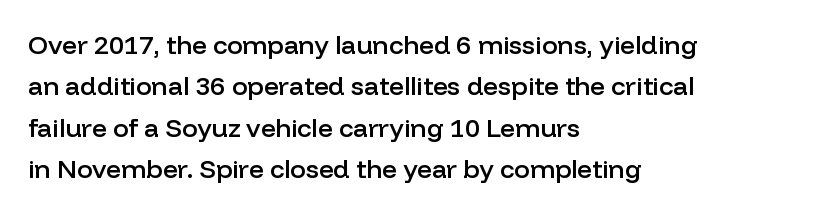
Q: Is the text bold? A: Semi-bold.
Q: Is the text italic (slanted)? A: No, it is upright.
Q: Is the text underlined? A: No.
Q: How is the paragraph aligned? A: Left-aligned.
Q: Is the spacing between letters normal or unusually wide? A: Normal.
Q: Is the spacing between lines tight, normal or loose? A: Normal.
